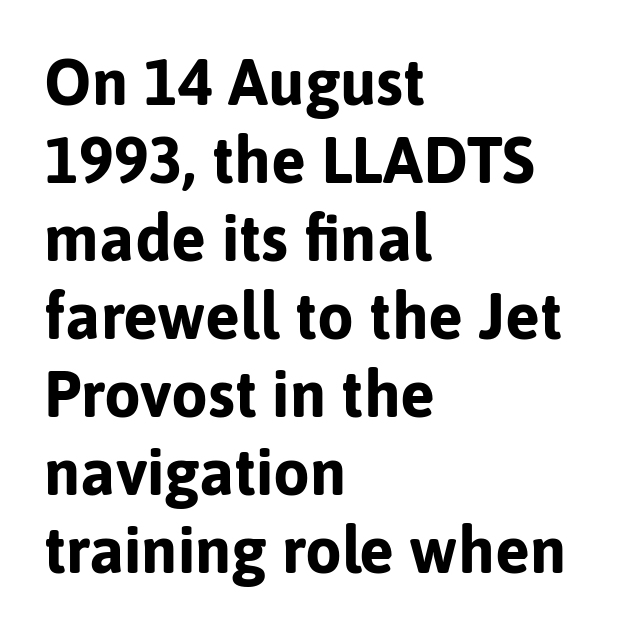
The image shows 65 px bold sans-serif type, upright; set left-aligned, line spacing 1.2x, normal letter spacing, not underlined; low stroke contrast and a medium x-height.
